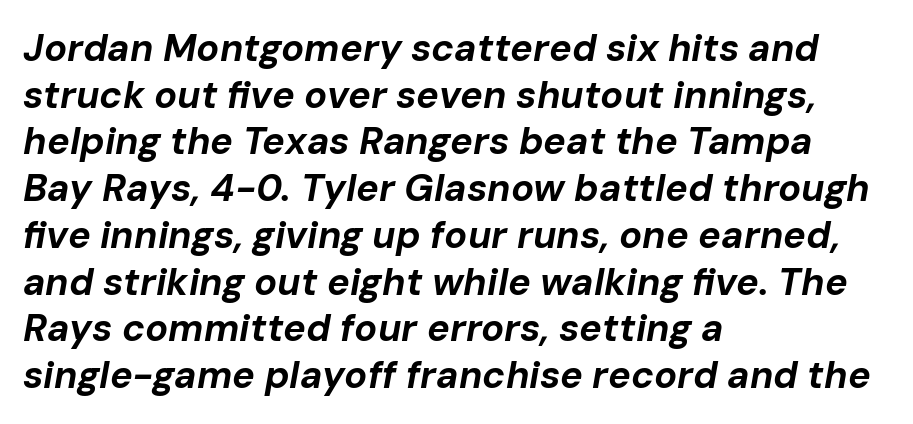
{"italic": "yes", "lean": "right", "slant_degrees": 10, "bold": "yes", "weight": "bold", "width": "normal", "stroke_contrast": "low", "x_height": "medium", "monospaced": "no", "underline": "no", "align": "left", "line_spacing_ratio": 1.23, "letter_spacing": "normal", "letter_spacing_em": 0.0, "glyph_px": 38}
